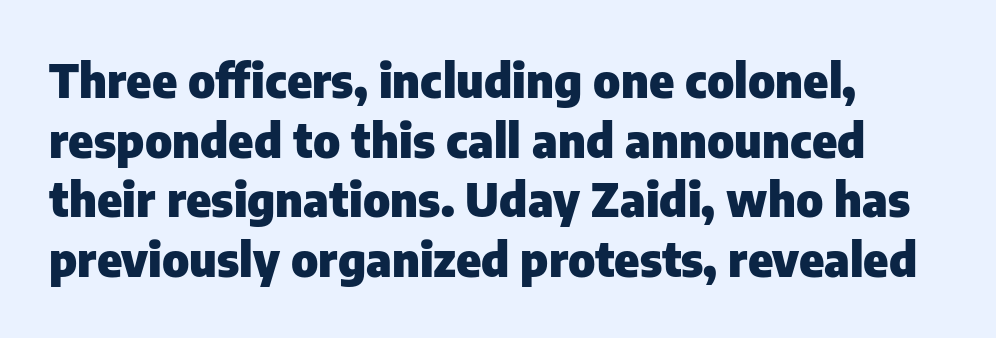
{"serif": "no", "italic": "no", "bold": "yes", "weight": "heavy", "width": "normal", "stroke_contrast": "low", "x_height": "medium", "monospaced": "no", "underline": "no", "align": "left", "line_spacing": "normal", "line_spacing_ratio": 1.27, "letter_spacing": "normal", "letter_spacing_em": 0.0, "glyph_px": 47}
